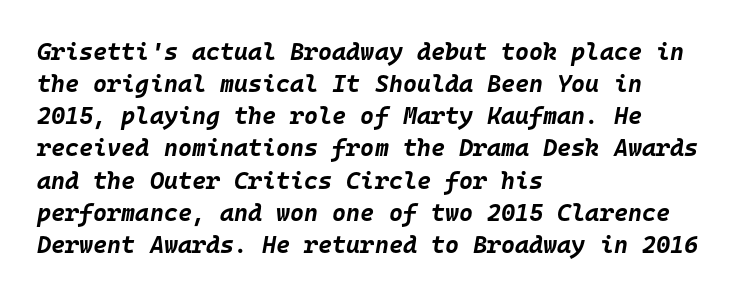
Q: Is the text bold? A: Yes.
Q: Is the text italic (slanted)? A: Yes, it leans right by about 10 degrees.
Q: Is the text underlined? A: No.
Q: How is the paragraph aligned? A: Left-aligned.
Q: Is the spacing between letters normal or unusually wide? A: Normal.
Q: Is the spacing between lines tight, normal or loose? A: Normal.
